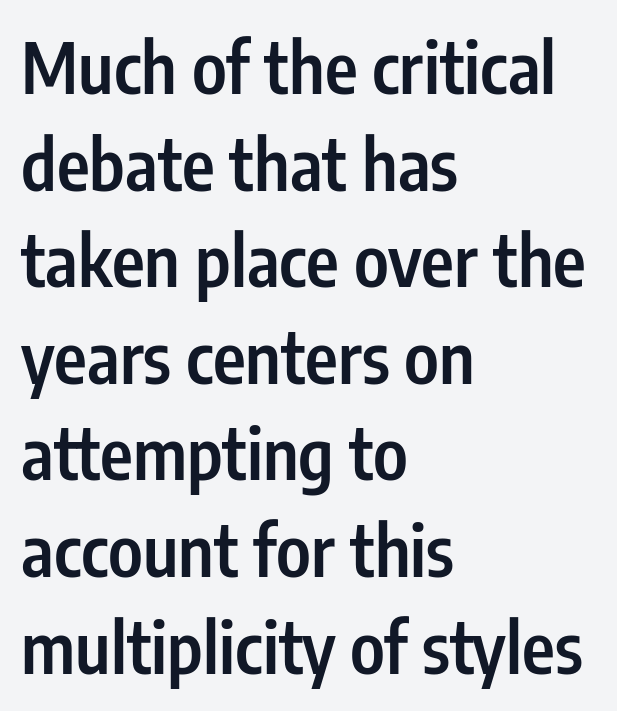
Unmarked baselines from the first word to the last. The lines sit at an ordinary, default distance from one another. This is the regular roman posture of the typeface. A typesetter would label this face a sans.
